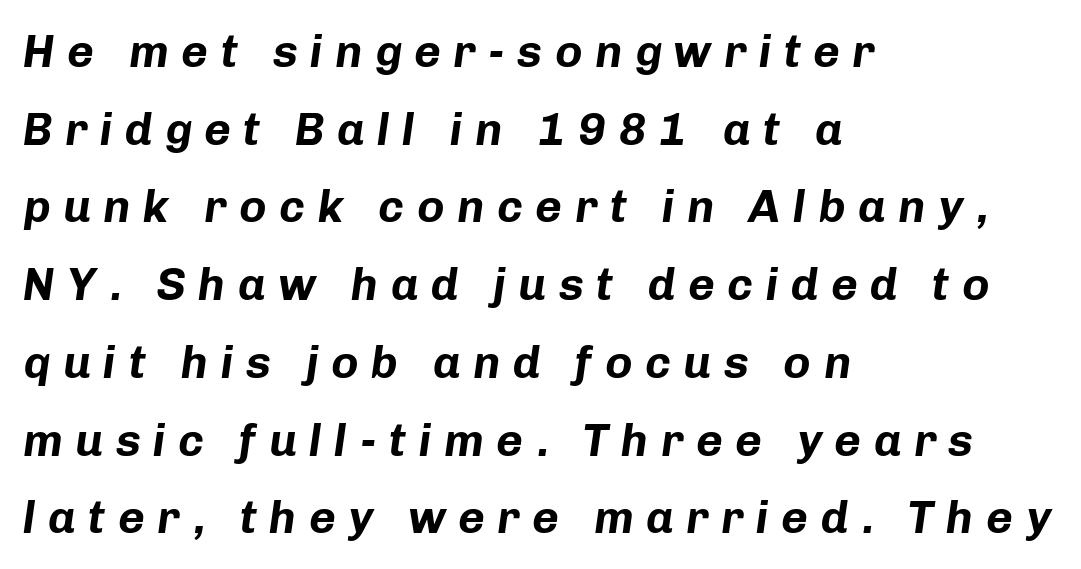
{"italic": "yes", "lean": "right", "slant_degrees": 8, "bold": "yes", "weight": "bold", "width": "normal", "stroke_contrast": "low", "x_height": "medium", "monospaced": "no", "underline": "no", "align": "left", "line_spacing": "normal", "line_spacing_ratio": 1.69, "letter_spacing": "wide", "letter_spacing_em": 0.27, "glyph_px": 46}
